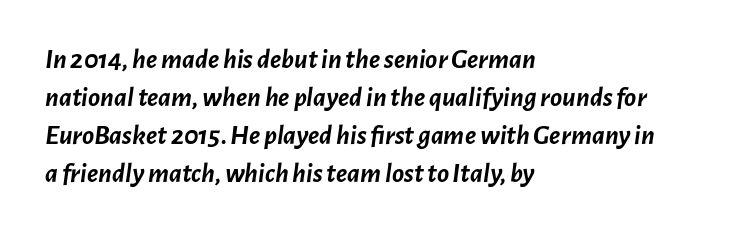
The image shows 28 px semibold type, italic (leaning right); set left-aligned, normal line spacing (1.36x), normal letter spacing, not underlined; low stroke contrast and a medium x-height.
